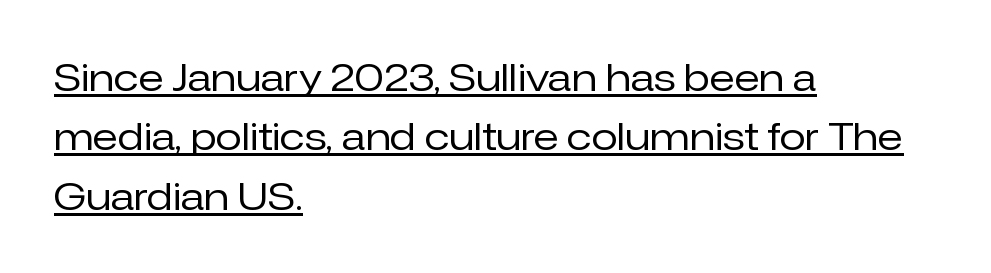
Compared with typical body copy, the letter spacing here is the same. Character widths vary here, with narrow letters taking less room than wide ones. Honestly, the row spacing looks completely unremarkable. Quick note: not italic, upright. Observe the absence of serifs on each vertical stroke in this sample. The typesetter chose a ragged-right arrangement here.
